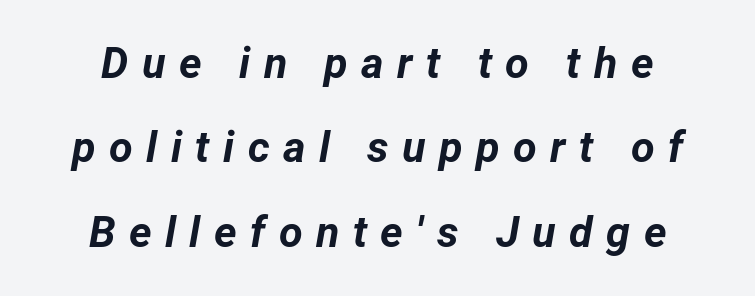
The image shows 43 px bold type, italic (leaning right); set loose line spacing (1.96x), unusually wide letter spacing (+0.31 em), not underlined; low stroke contrast and a medium x-height.
